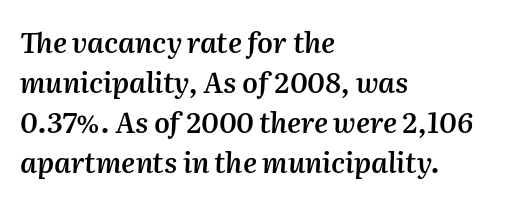
The image shows 28 px semibold type, italic (leaning right); set left-aligned, normal line spacing (1.43x), normal letter spacing, not underlined; medium stroke contrast and a medium x-height.
